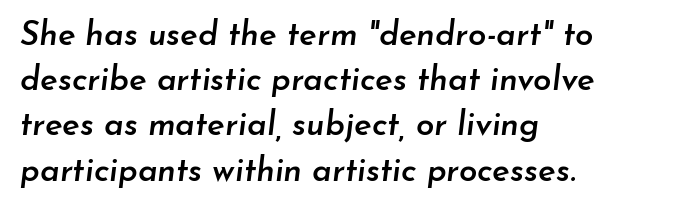
Q: Is the text bold? A: Semi-bold.
Q: Is the text italic (slanted)? A: Yes, it leans right by about 7 degrees.
Q: Is the text underlined? A: No.
Q: How is the paragraph aligned? A: Left-aligned.
Q: Is the spacing between letters normal or unusually wide? A: Normal.
Q: Is the spacing between lines tight, normal or loose? A: Normal.
Q: Width (condensed, normal, or wide)? A: Normal.
Q: Stroke contrast? A: Low.
Q: x-height? A: Small.
Q: Monospaced? A: No.
